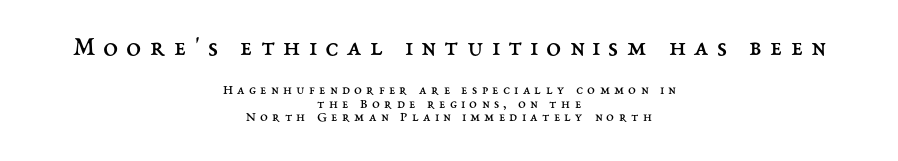
The typesetter chose a symmetrical, centered arrangement here. Size hierarchy here favors the leading block over the trailing one. Glance below the letters and you will spot only blank space. Characters remain perfectly vertical along every line. This block would grow much taller if given ordinary leading; it's compressed now.
